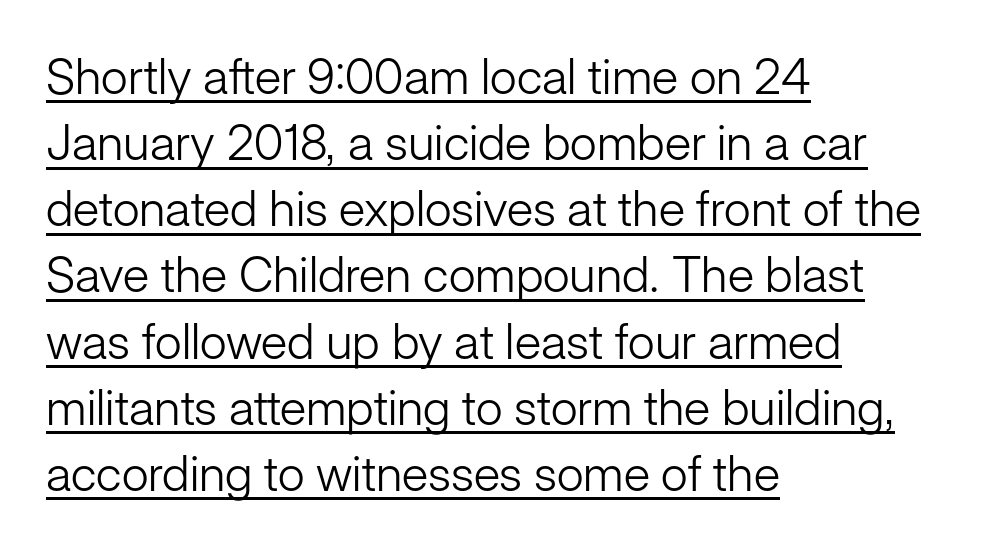
The image shows 49 px light sans-serif type, upright; set left-aligned, normal line spacing (1.35x), normal letter spacing, underlined; low stroke contrast and a medium x-height.
